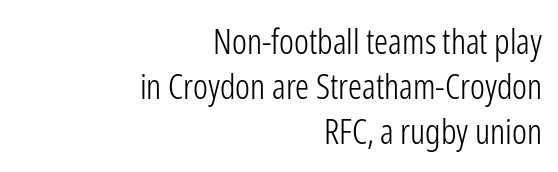
Q: Is the text bold? A: No.
Q: Is the text italic (slanted)? A: No, it is upright.
Q: Is the typeface a serif or a sans-serif typeface? A: Sans-serif.
Q: Is the text underlined? A: No.
Q: How is the paragraph aligned? A: Right-aligned.
Q: Is the spacing between letters normal or unusually wide? A: Normal.
Q: Is the spacing between lines tight, normal or loose? A: Normal.
Q: Width (condensed, normal, or wide)? A: Condensed.
Q: Stroke contrast? A: Low.
Q: x-height? A: Medium.
Q: Monospaced? A: No.
